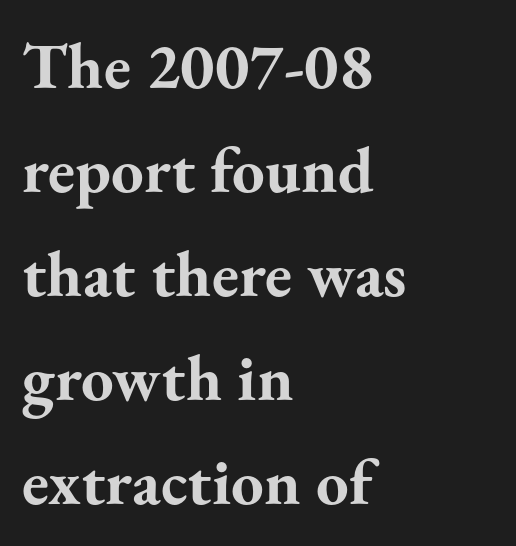
{"serif": "yes", "italic": "no", "bold": "yes", "weight": "bold", "width": "normal", "stroke_contrast": "medium", "x_height": "small", "monospaced": "no", "underline": "no", "align": "left", "line_spacing": "normal", "line_spacing_ratio": 1.6, "letter_spacing": "normal", "letter_spacing_em": 0.0, "glyph_px": 65}
